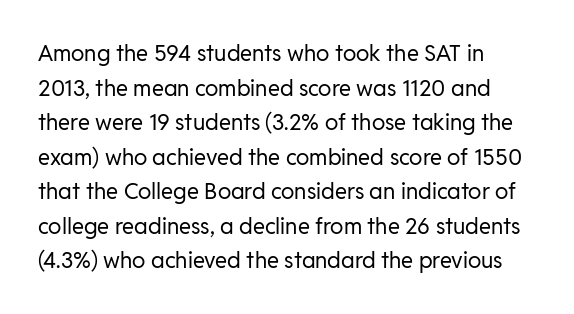
The image shows 22 px text type, upright; set left-aligned, normal line spacing (1.57x), normal letter spacing, not underlined.
